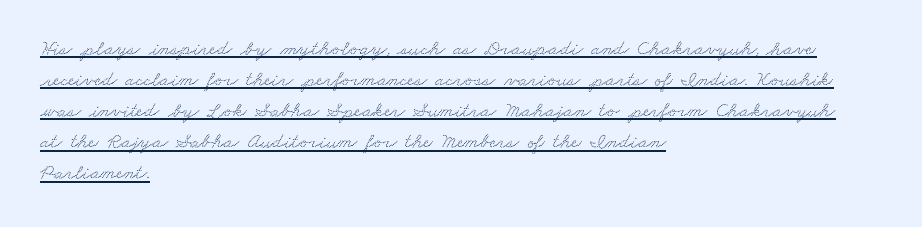
The image shows 21 px text type; set left-aligned, normal line spacing (1.48x), normal letter spacing, underlined.
